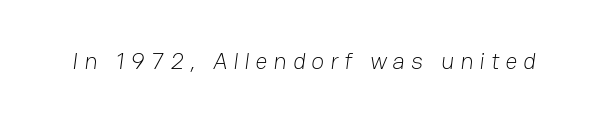
The image shows 24 px text type; set unusually wide letter spacing (+0.24 em), not underlined.
